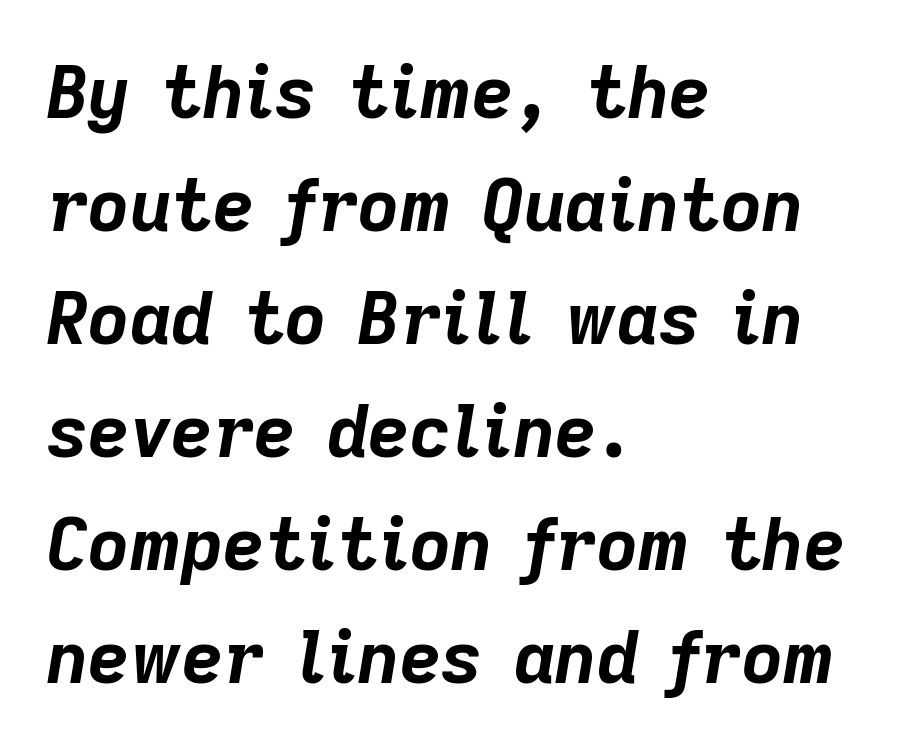
The words here are not underlined. The type is set solid horizontally, with unmodified tracking. Strokes here are thick enough to call this a true bold. Varying glyph widths throughout — classic text-font behaviour. Interline gaps are of average width in this sample.
